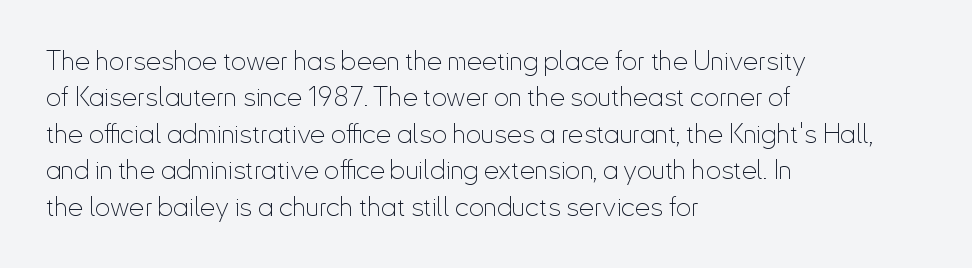
The image shows 27 px text type, upright; set left-aligned, normal line spacing (1.35x), normal letter spacing, not underlined.
